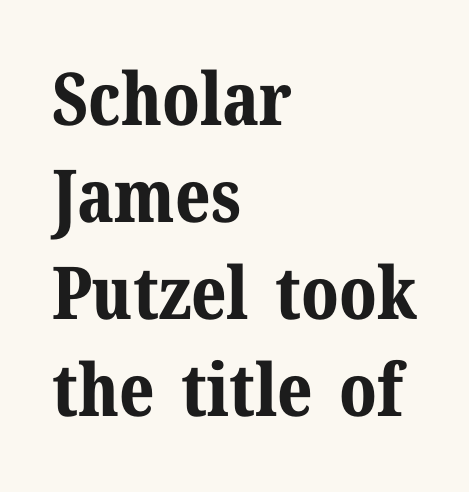
{"serif": "yes", "italic": "no", "bold": "yes", "weight": "bold", "width": "normal", "stroke_contrast": "medium", "x_height": "medium", "monospaced": "no", "underline": "no", "align": "left", "line_spacing": "normal", "line_spacing_ratio": 1.33, "letter_spacing": "normal", "letter_spacing_em": 0.0, "glyph_px": 73}
